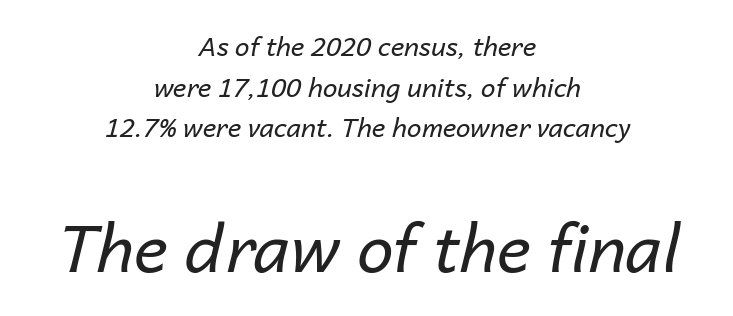
Q: Is the text bold? A: No.
Q: Is the text italic (slanted)? A: Yes, it leans right by about 14 degrees.
Q: Is the text underlined? A: No.
Q: How is the paragraph aligned? A: Centered.
Q: Is the spacing between letters normal or unusually wide? A: Normal.
Q: Is the spacing between lines tight, normal or loose? A: Normal.
Q: Which block of text is set in a larger size, the first (top) or the second (bottom)? A: The second (bottom) one.
Q: Width (condensed, normal, or wide)? A: Normal.
Q: Stroke contrast? A: Low.
Q: x-height? A: Medium.
Q: Monospaced? A: No.
